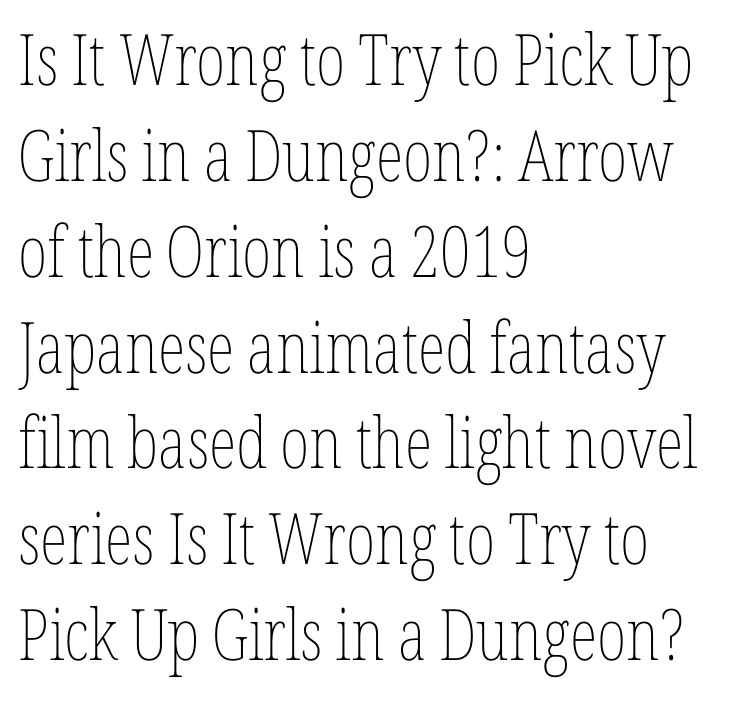
The image shows 71 px thin, condensed type, upright; set left-aligned, normal line spacing (1.35x), normal letter spacing, not underlined; low stroke contrast and a medium x-height.
